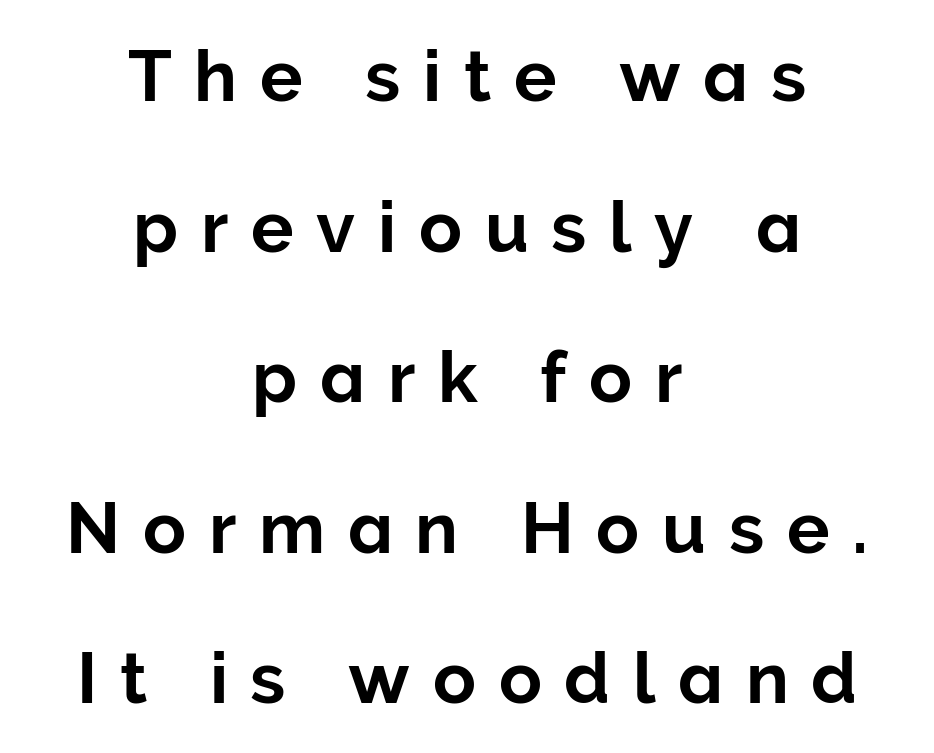
Q: Is the text italic (slanted)? A: No, it is upright.
Q: Is the typeface a serif or a sans-serif typeface? A: Sans-serif.
Q: Is the text underlined? A: No.
Q: How is the paragraph aligned? A: Centered.
Q: Is the spacing between letters normal or unusually wide? A: Unusually wide.
Q: Is the spacing between lines tight, normal or loose? A: Loose.
Q: Width (condensed, normal, or wide)? A: Normal.
Q: Stroke contrast? A: Low.
Q: x-height? A: Medium.
Q: Monospaced? A: No.
